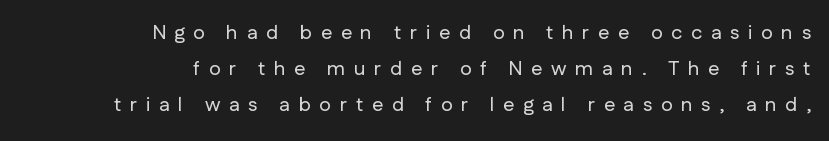
Q: Is the text italic (slanted)? A: No, it is upright.
Q: Is the text underlined? A: No.
Q: How is the paragraph aligned? A: Right-aligned.
Q: Is the spacing between letters normal or unusually wide? A: Unusually wide.
